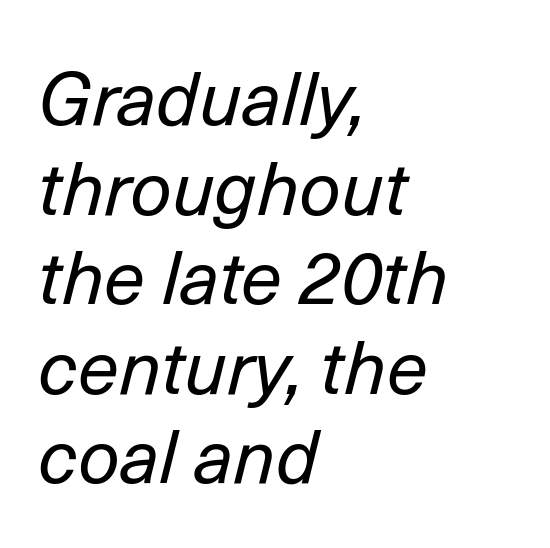
The image shows 74 px regular-weight type, italic (leaning right); set left-aligned, line spacing 1.21x, normal letter spacing, not underlined; low stroke contrast and a medium x-height.
